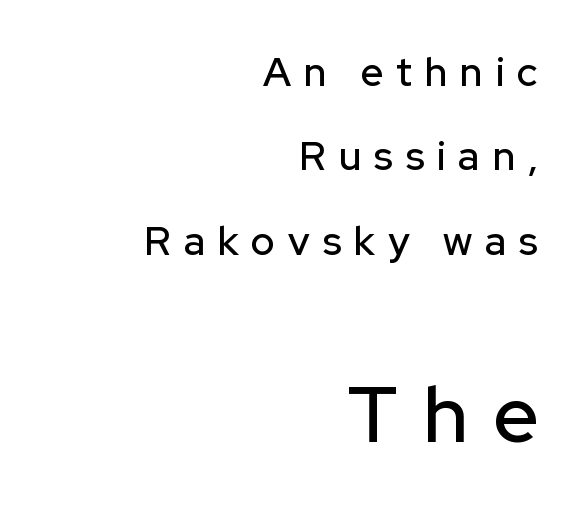
Character widths vary here, with narrow letters taking less room than wide ones. Is the lower block the larger one? Yes — the lower block carries the bigger type. Ordinary non-slanted type is in use. In terms of letterspacing, this is a distinctly airy, spread setting. What kind of face is this? One without serifs — a sans.
